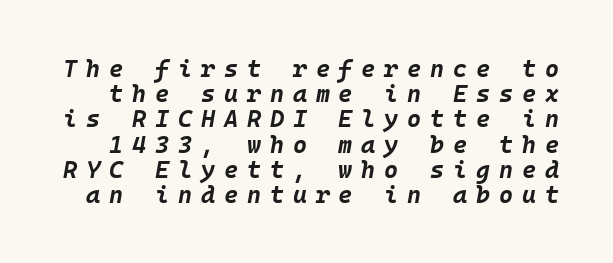
Q: Is the text bold? A: Yes.
Q: Is the text italic (slanted)? A: Yes, it leans right by about 10 degrees.
Q: Is the text underlined? A: No.
Q: Is the spacing between letters normal or unusually wide? A: Unusually wide.
Q: Is the spacing between lines tight, normal or loose? A: Tight.
